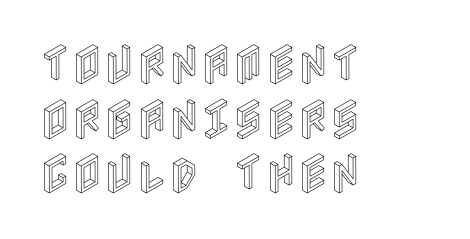
Q: Is the text italic (slanted)? A: No, it is upright.
Q: Is the text underlined? A: No.
Q: How is the paragraph aligned? A: Left-aligned.
Q: Is the spacing between letters normal or unusually wide? A: Normal.
Q: Width (condensed, normal, or wide)? A: Condensed.
Q: x-height? A: Large.
